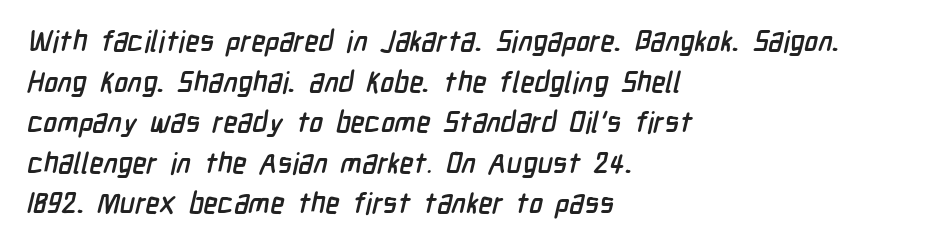
Q: Is the typeface a serif or a sans-serif typeface? A: Sans-serif.
Q: Is the text underlined? A: No.
Q: How is the paragraph aligned? A: Left-aligned.
Q: Is the spacing between letters normal or unusually wide? A: Normal.
Q: Is the spacing between lines tight, normal or loose? A: Normal.
Q: Width (condensed, normal, or wide)? A: Condensed.
Q: Stroke contrast? A: Low.
Q: x-height? A: Medium.
Q: Monospaced? A: No.
